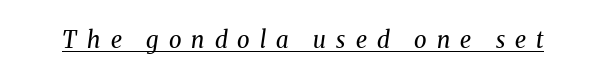
The image shows 23 px text type, italic (leaning right); set unusually wide letter spacing (+0.44 em), underlined.
